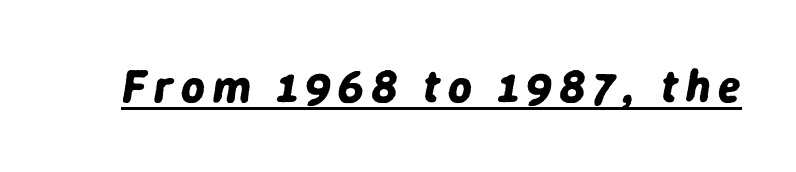
The image shows 46 px bold type, italic (leaning right); set underlined; low stroke contrast and a medium x-height.
